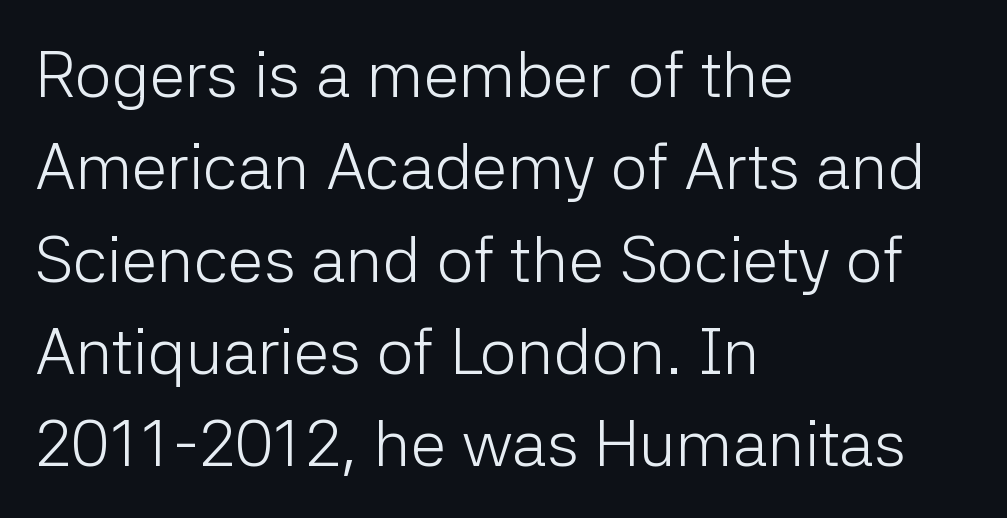
The passage shown is not underscored anywhere. To sum up the face: it is a sans, with no serifs. Note the varied advance widths — an 'i' is clearly narrower than an 'm'. The letters stand upright; this is a roman face. Nothing unusual about the tracking: characters are spaced as the font intends. The typesetting does not lean heavy: it is not bold.
